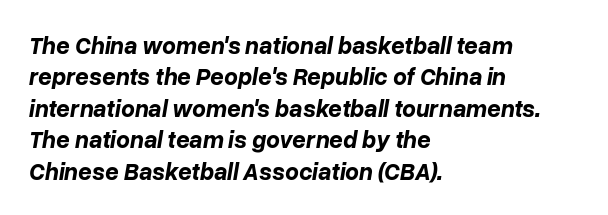
{"italic": "yes", "lean": "right", "slant_degrees": 10, "bold": "yes", "underline": "no", "align": "left", "line_spacing": "normal", "line_spacing_ratio": 1.31, "letter_spacing": "normal", "letter_spacing_em": 0.0, "glyph_px": 24}
